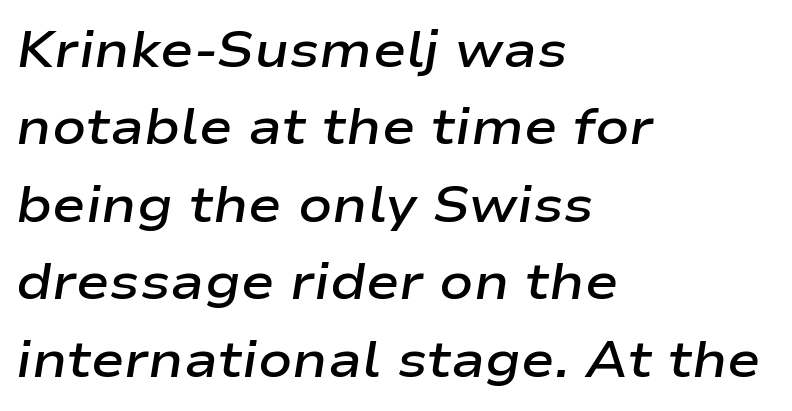
Q: Is the text bold? A: Semi-bold.
Q: Is the text italic (slanted)? A: Yes, it leans right by about 9 degrees.
Q: Is the text underlined? A: No.
Q: How is the paragraph aligned? A: Left-aligned.
Q: Is the spacing between letters normal or unusually wide? A: Normal.
Q: Is the spacing between lines tight, normal or loose? A: Normal.
Q: Width (condensed, normal, or wide)? A: Wide.
Q: Stroke contrast? A: Low.
Q: x-height? A: Medium.
Q: Monospaced? A: No.
